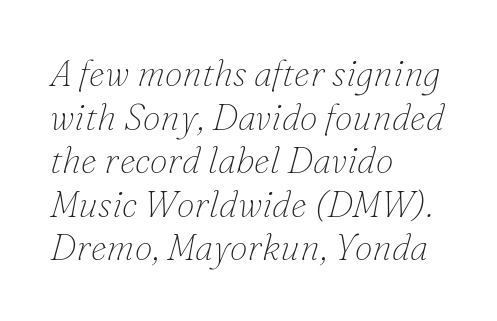
Q: Is the text bold? A: No.
Q: Is the text italic (slanted)? A: Yes, it leans right by about 16 degrees.
Q: Is the typeface a serif or a sans-serif typeface? A: Serif.
Q: Is the text underlined? A: No.
Q: How is the paragraph aligned? A: Left-aligned.
Q: Is the spacing between letters normal or unusually wide? A: Normal.
Q: Width (condensed, normal, or wide)? A: Normal.
Q: Stroke contrast? A: Low.
Q: x-height? A: Small.
Q: Monospaced? A: No.
